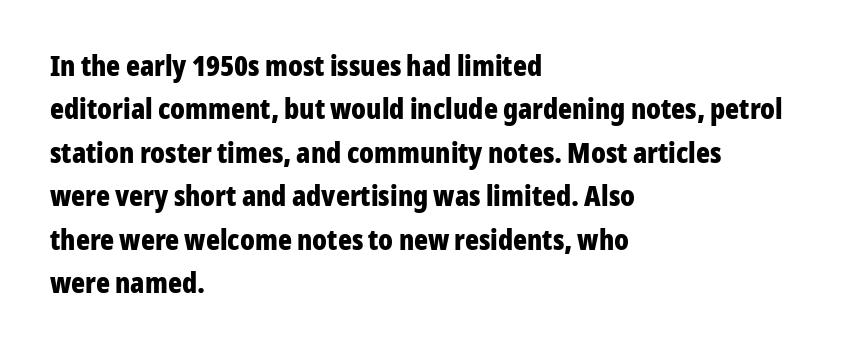
{"serif": "no", "italic": "no", "bold": "yes", "weight": "bold", "width": "condensed", "stroke_contrast": "low", "x_height": "medium", "monospaced": "no", "underline": "no", "align": "left", "line_spacing": "normal", "line_spacing_ratio": 1.5, "letter_spacing": "normal", "letter_spacing_em": 0.0, "glyph_px": 29}
